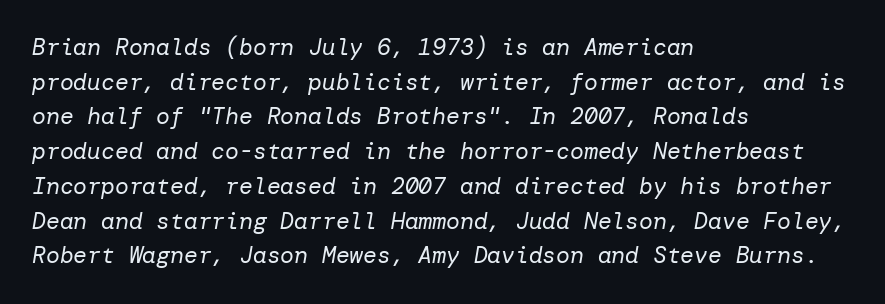
Q: Is the text bold? A: No.
Q: Is the text italic (slanted)? A: Yes, it leans right by about 10 degrees.
Q: Is the text underlined? A: No.
Q: How is the paragraph aligned? A: Left-aligned.
Q: Is the spacing between letters normal or unusually wide? A: Normal.
Q: Is the spacing between lines tight, normal or loose? A: Normal.
